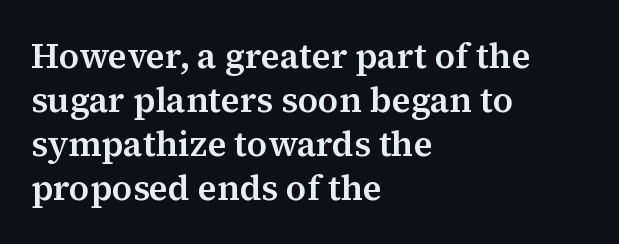
Glyph-to-glyph distance matches everyday printed text. Summary of vertical rhythm: regular, with standard interline spacing. The lettering holds an erect, upright posture throughout. The face used here is proportionally spaced, like ordinary book or web type. These lines are set flush left with a ragged right edge. Each letter's strokes conclude with small projecting serifs.
